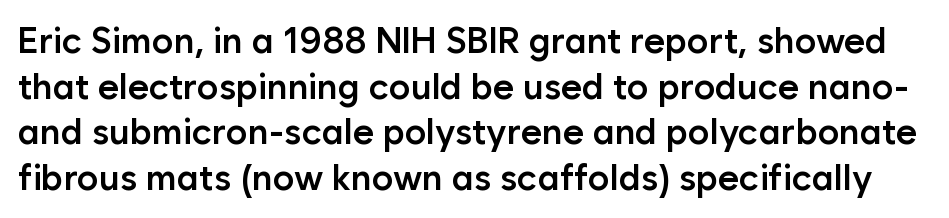
The image shows 36 px semibold sans-serif type, upright; set normal line spacing (1.27x), normal letter spacing, not underlined; low stroke contrast and a medium x-height.
